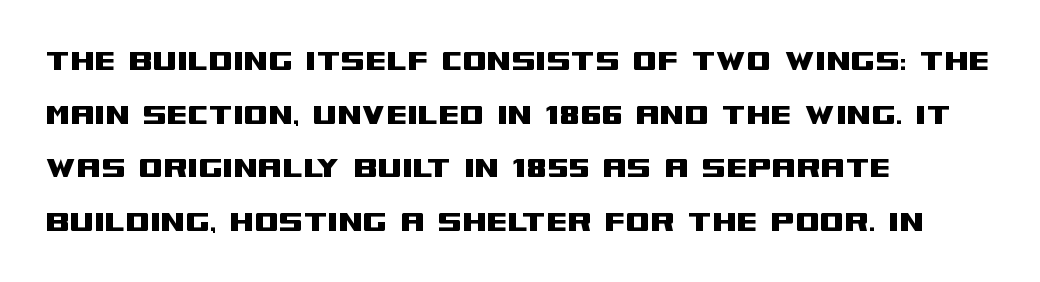
The image shows 35 px wide sans-serif type, upright; set left-aligned, normal line spacing (1.53x), normal letter spacing, not underlined; medium stroke contrast and a large x-height.
